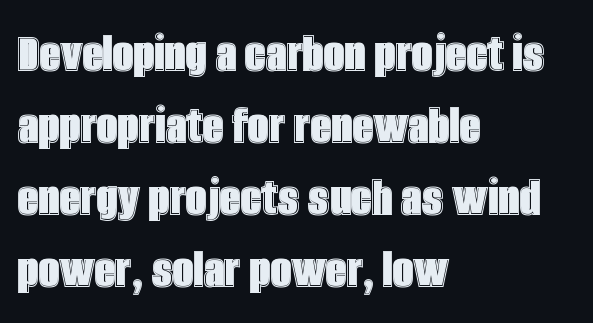
{"italic": "no", "width": "condensed", "x_height": "large", "monospaced": "no", "underline": "no", "align": "left", "line_spacing_ratio": 1.24, "letter_spacing": "normal", "letter_spacing_em": 0.0, "glyph_px": 58}
